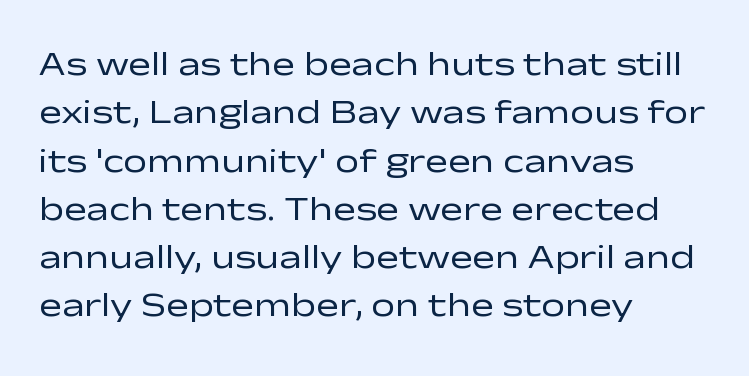
Q: Is the text bold? A: No.
Q: Is the text italic (slanted)? A: No, it is upright.
Q: Is the typeface a serif or a sans-serif typeface? A: Sans-serif.
Q: Is the text underlined? A: No.
Q: How is the paragraph aligned? A: Left-aligned.
Q: Is the spacing between letters normal or unusually wide? A: Normal.
Q: Is the spacing between lines tight, normal or loose? A: Normal.
Q: Width (condensed, normal, or wide)? A: Wide.
Q: Stroke contrast? A: Low.
Q: x-height? A: Medium.
Q: Monospaced? A: No.
